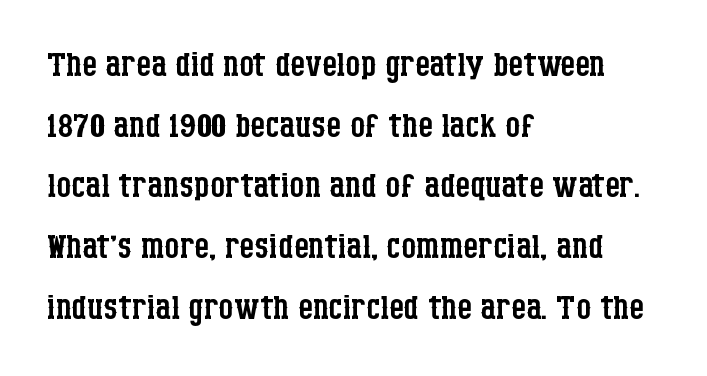
The words here are not underlined. These glyphs show unthickened strokes, regular width or finer. Nothing unusual about the tracking: characters are spaced as the font intends. The rows are spaced the way most documents space them. Casual observation: everything's shoved over to the left.
